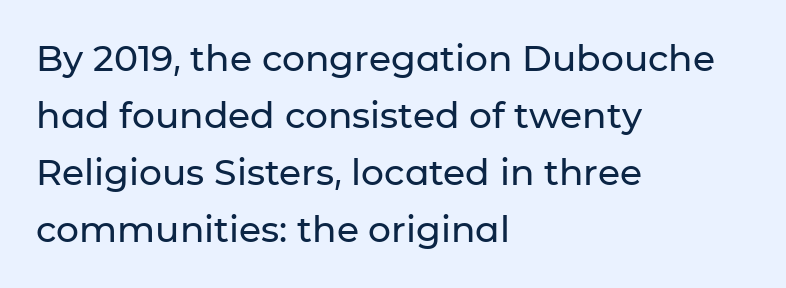
Q: Is the text italic (slanted)? A: No, it is upright.
Q: Is the typeface a serif or a sans-serif typeface? A: Sans-serif.
Q: Is the text underlined? A: No.
Q: How is the paragraph aligned? A: Left-aligned.
Q: Is the spacing between letters normal or unusually wide? A: Normal.
Q: Is the spacing between lines tight, normal or loose? A: Normal.
Q: Width (condensed, normal, or wide)? A: Normal.
Q: Stroke contrast? A: Low.
Q: x-height? A: Medium.
Q: Monospaced? A: No.
